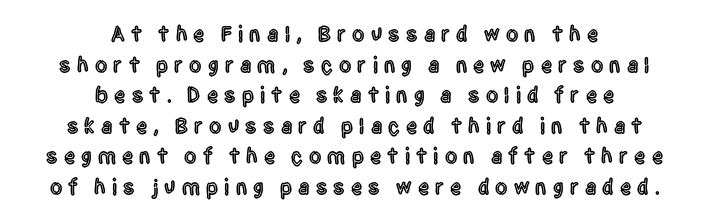
If you drew a line through each stem, it would be perfectly vertical. Words appear elongated and porous because spacing is wide. Line spacing here is normal. Words float on clear page, feet unadorned. If you folded the block vertically in half, each line would mirror itself in length.
